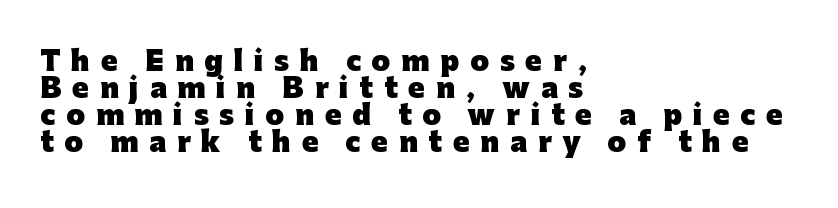
{"italic": "no", "bold": "yes", "underline": "no", "align": "left", "line_spacing": "tight", "line_spacing_ratio": 1.0, "letter_spacing": "wide", "letter_spacing_em": 0.4, "glyph_px": 27}
